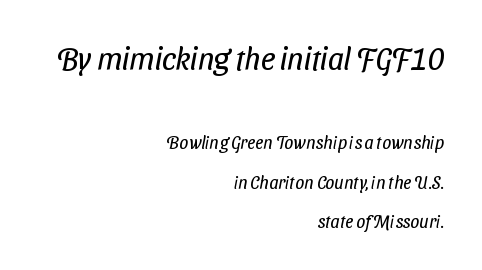
{"serif": "no", "bold": "no", "weight": "regular", "width": "condensed", "stroke_contrast": "low", "x_height": "medium", "monospaced": "no", "underline": "no", "align": "right", "line_spacing": "loose", "line_spacing_ratio": 2.18, "letter_spacing": "normal", "letter_spacing_em": 0.0, "larger_block": "first", "size_ratio": 1.72, "glyph_px": 31}
